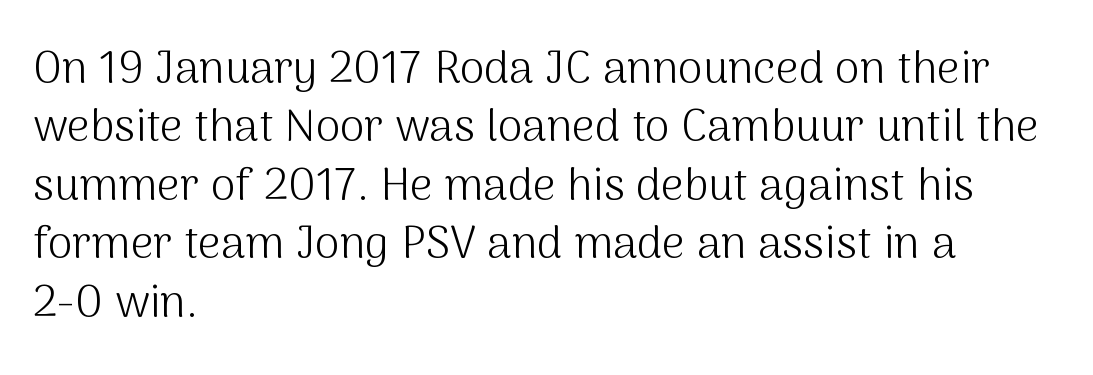
Q: Is the text bold? A: No.
Q: Is the text italic (slanted)? A: No, it is upright.
Q: Is the typeface a serif or a sans-serif typeface? A: Sans-serif.
Q: Is the text underlined? A: No.
Q: How is the paragraph aligned? A: Left-aligned.
Q: Is the spacing between letters normal or unusually wide? A: Normal.
Q: Is the spacing between lines tight, normal or loose? A: Normal.
Q: Width (condensed, normal, or wide)? A: Normal.
Q: Stroke contrast? A: Medium.
Q: x-height? A: Medium.
Q: Monospaced? A: No.
